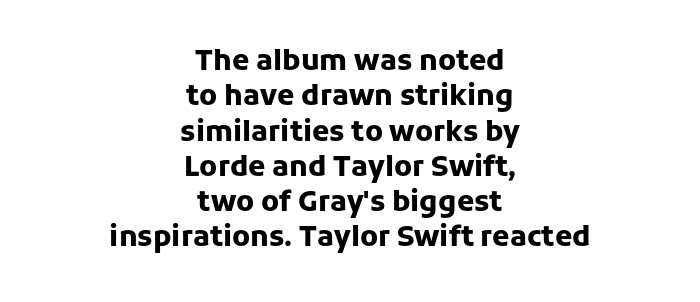
Students, observe: this is what conventionally led text looks like. Bold? Absolutely — the strokes are thick and heavy. Posture: straight, roman, zero tilt. Compared with typical body copy, the letter spacing here is the same.
